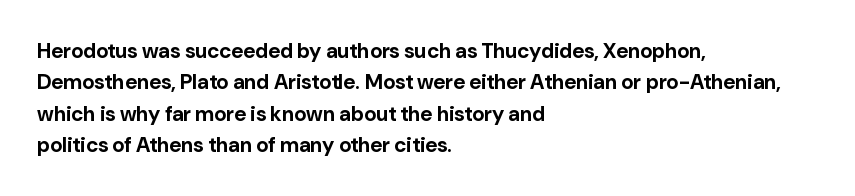
Q: Is the text bold? A: Yes.
Q: Is the text italic (slanted)? A: No, it is upright.
Q: Is the text underlined? A: No.
Q: How is the paragraph aligned? A: Left-aligned.
Q: Is the spacing between letters normal or unusually wide? A: Normal.
Q: Is the spacing between lines tight, normal or loose? A: Normal.
